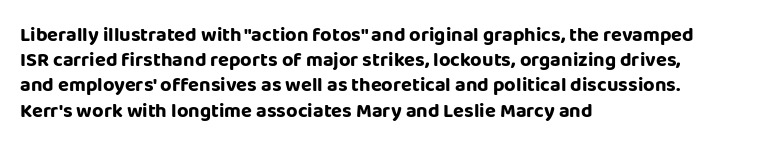
{"italic": "no", "bold": "yes", "underline": "no", "align": "left", "line_spacing": "normal", "line_spacing_ratio": 1.26, "letter_spacing": "normal", "letter_spacing_em": 0.0, "glyph_px": 20}
